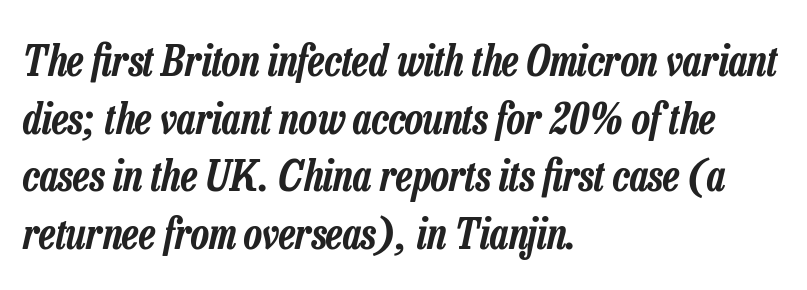
{"italic": "yes", "lean": "right", "slant_degrees": 13, "width": "condensed", "stroke_contrast": "low", "x_height": "medium", "monospaced": "no", "underline": "no", "align": "left", "line_spacing": "normal", "line_spacing_ratio": 1.37, "letter_spacing": "normal", "letter_spacing_em": 0.0, "glyph_px": 42}
